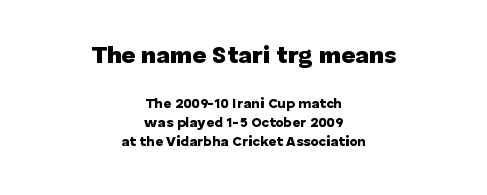
This is the regular roman posture of the typeface. Students, observe: this is what conventionally led text looks like. Bare-footed words on every line. Look at the tracking — it's just the regular setting, nothing added. Neither beginnings nor endings align; midpoints do.
